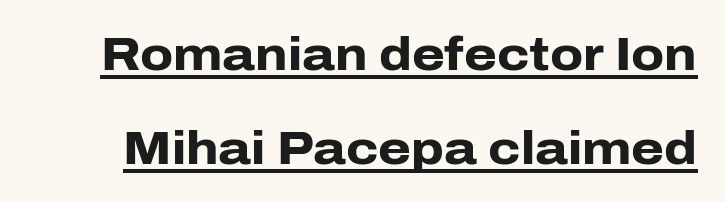
The image shows 47 px heavy sans-serif type, upright; set loose line spacing (1.99x), normal letter spacing, underlined; low stroke contrast and a medium x-height.
